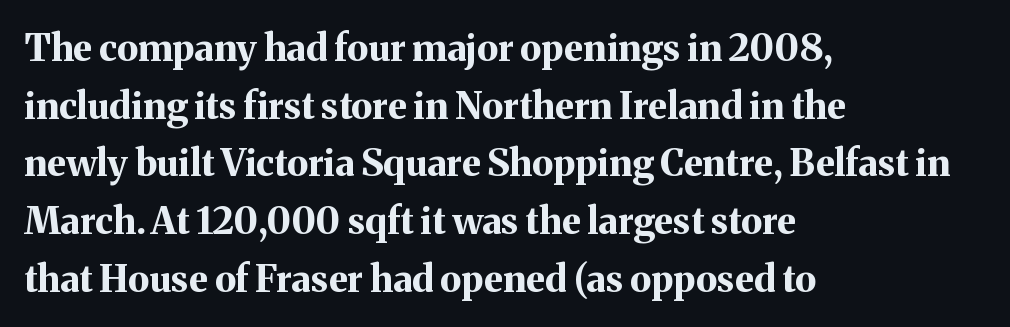
The type family on display is of the serif kind. Default kerning and tracking; the words read as compact shapes. One-word summary of the alignment: left. The glyphs are unaccompanied by any horizontal stroke below them. What's the leading like? Ordinary, nothing unusual.
